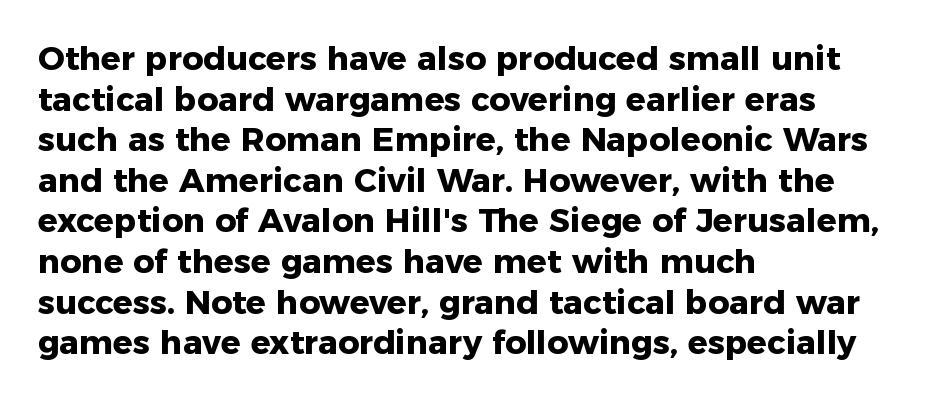
Proportional: the letters do not fall into vertical columns. Every stem runs plumb, perpendicular to the baseline. The lines in this sample share a left origin and differ only in where they stop. Summary of weight: heavy, a full bold.
